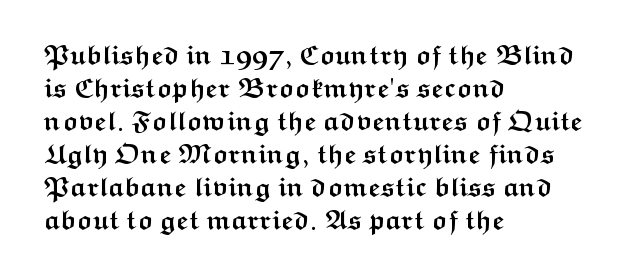
The image shows 27 px bold type, upright; set left-aligned, line spacing 1.22x, normal letter spacing, not underlined.
